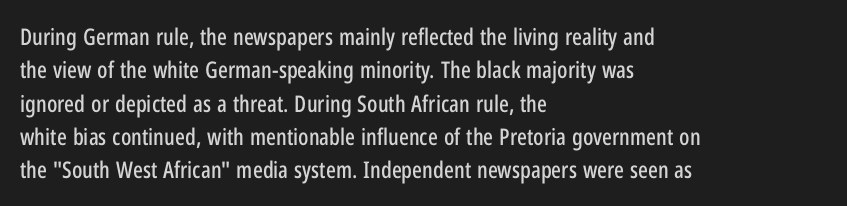
Q: Is the text italic (slanted)? A: No, it is upright.
Q: Is the text underlined? A: No.
Q: How is the paragraph aligned? A: Left-aligned.
Q: Is the spacing between letters normal or unusually wide? A: Normal.
Q: Is the spacing between lines tight, normal or loose? A: Normal.
